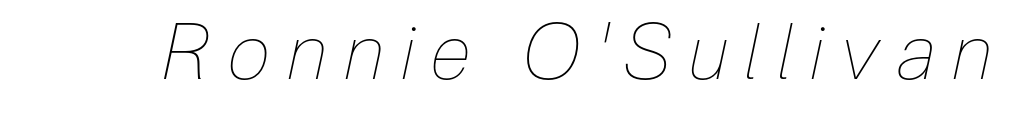
{"italic": "yes", "lean": "right", "slant_degrees": 12, "bold": "no", "weight": "thin", "width": "condensed", "stroke_contrast": "low", "x_height": "medium", "monospaced": "no", "underline": "no", "letter_spacing": "wide", "letter_spacing_em": 0.24, "glyph_px": 77}
